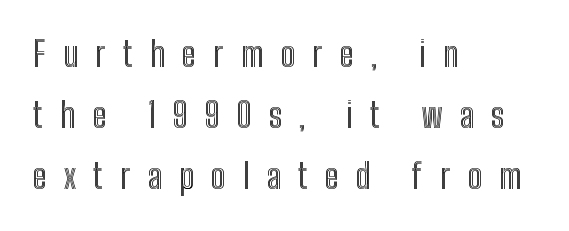
Q: Is the text italic (slanted)? A: No, it is upright.
Q: Is the text underlined? A: No.
Q: How is the paragraph aligned? A: Left-aligned.
Q: Is the spacing between letters normal or unusually wide? A: Unusually wide.
Q: Width (condensed, normal, or wide)? A: Condensed.
Q: x-height? A: Medium.
Q: Monospaced? A: No.
